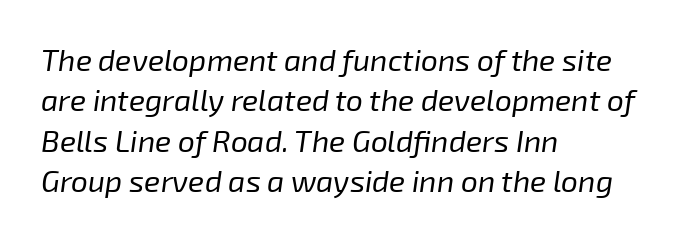
The image shows 30 px regular-weight type, italic (leaning right); set left-aligned, normal line spacing (1.35x), normal letter spacing, not underlined; low stroke contrast and a medium x-height.
